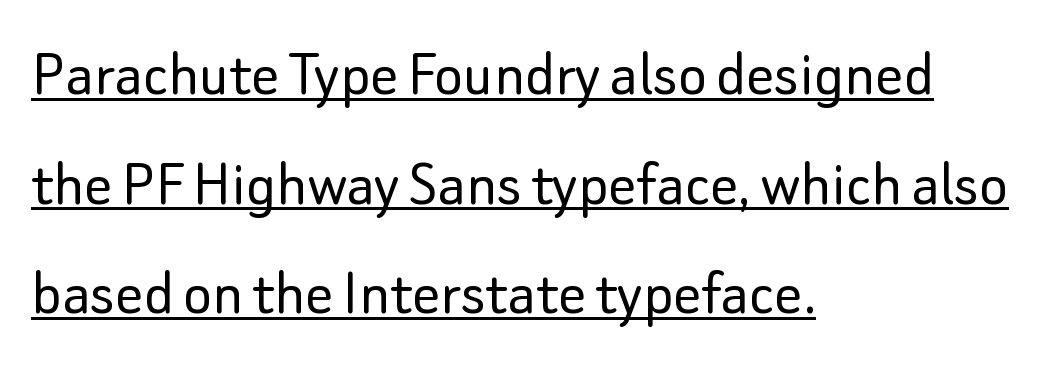
Q: Is the text bold? A: No.
Q: Is the text italic (slanted)? A: No, it is upright.
Q: Is the typeface a serif or a sans-serif typeface? A: Sans-serif.
Q: Is the text underlined? A: Yes.
Q: How is the paragraph aligned? A: Left-aligned.
Q: Is the spacing between letters normal or unusually wide? A: Normal.
Q: Is the spacing between lines tight, normal or loose? A: Normal.
Q: Width (condensed, normal, or wide)? A: Normal.
Q: Stroke contrast? A: Low.
Q: x-height? A: Small.
Q: Monospaced? A: No.
